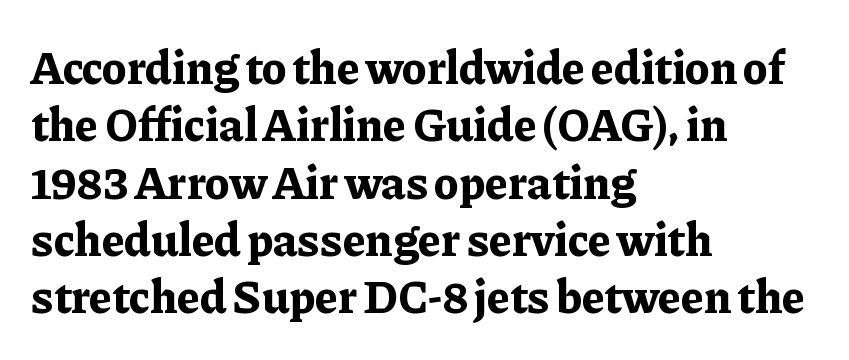
The string is rendered with underlining switched off. Varying glyph widths throughout — classic text-font behaviour. Yep, those are serifs on the letters. On the weight axis this lands at bold, roughly 700. The lines are quadded left.
